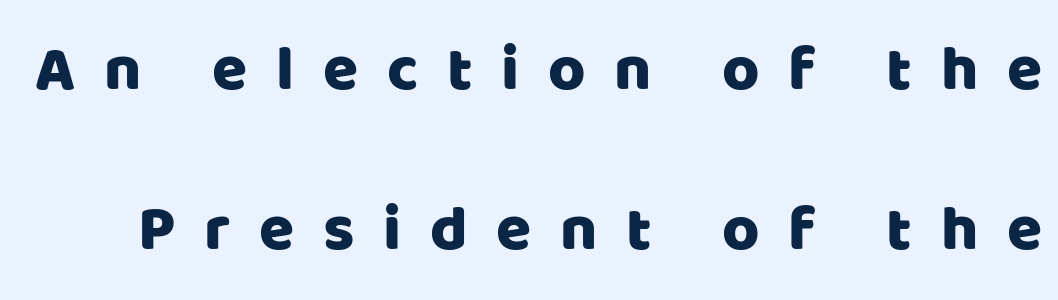
{"serif": "no", "italic": "no", "width": "normal", "stroke_contrast": "low", "x_height": "large", "monospaced": "no", "underline": "no", "line_spacing": "loose", "line_spacing_ratio": 2.5, "letter_spacing": "wide", "letter_spacing_em": 0.45, "glyph_px": 64}
